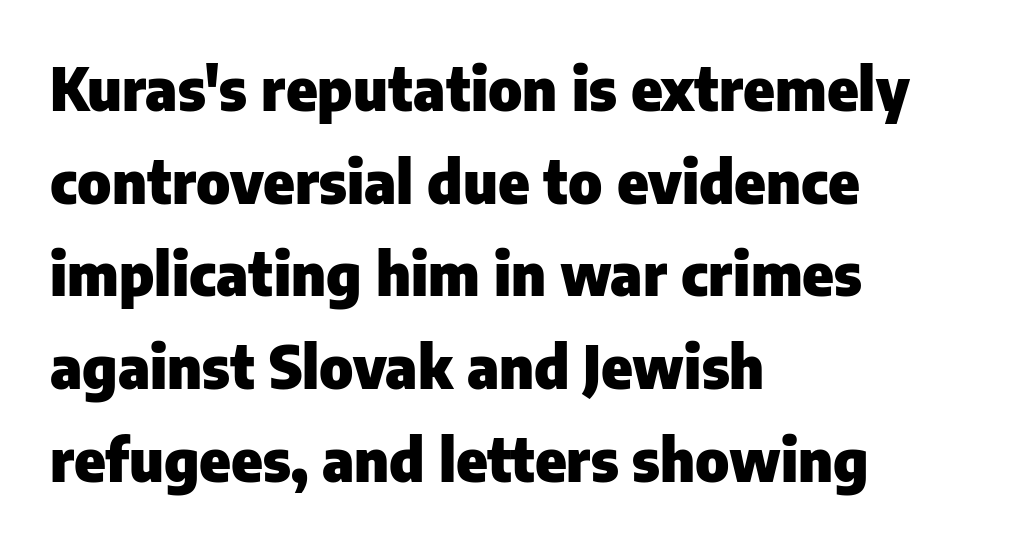
The image shows 59 px heavy sans-serif type, upright; set left-aligned, normal line spacing (1.57x), normal letter spacing, not underlined; low stroke contrast and a medium x-height.
